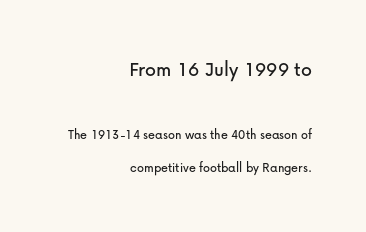
{"italic": "no", "underline": "no", "align": "right", "line_spacing": "loose", "line_spacing_ratio": 2.41, "letter_spacing": "normal", "letter_spacing_em": 0.0, "larger_block": "first", "size_ratio": 1.57, "glyph_px": 22}
